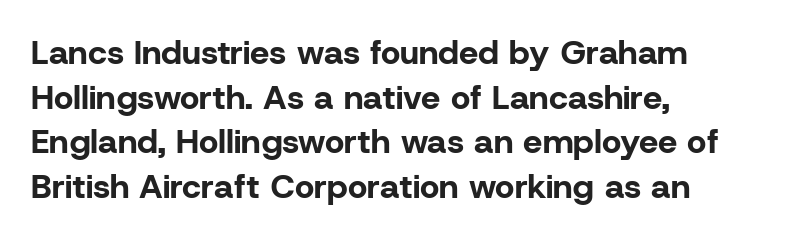
{"serif": "no", "italic": "no", "bold": "yes", "weight": "bold", "width": "normal", "stroke_contrast": "low", "x_height": "medium", "monospaced": "no", "underline": "no", "align": "left", "line_spacing": "normal", "line_spacing_ratio": 1.31, "letter_spacing": "normal", "letter_spacing_em": 0.0, "glyph_px": 34}
